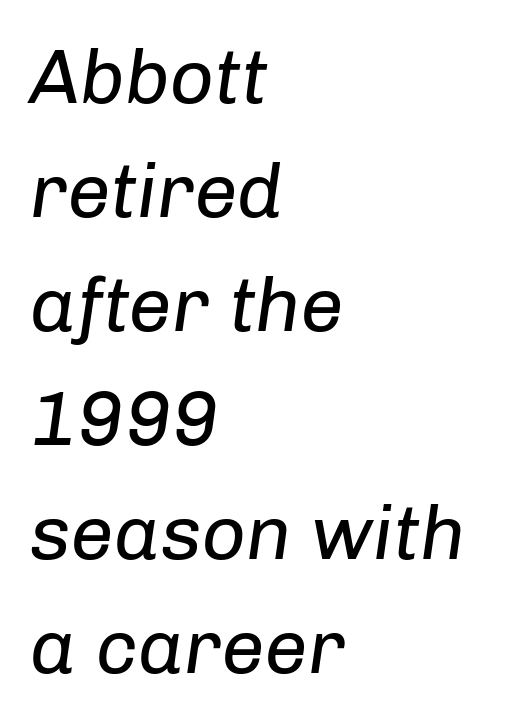
{"italic": "yes", "lean": "right", "slant_degrees": 8, "bold": "no", "weight": "regular", "width": "normal", "stroke_contrast": "low", "x_height": "medium", "monospaced": "no", "underline": "no", "align": "left", "line_spacing": "normal", "line_spacing_ratio": 1.48, "letter_spacing": "normal", "letter_spacing_em": 0.0, "glyph_px": 77}
